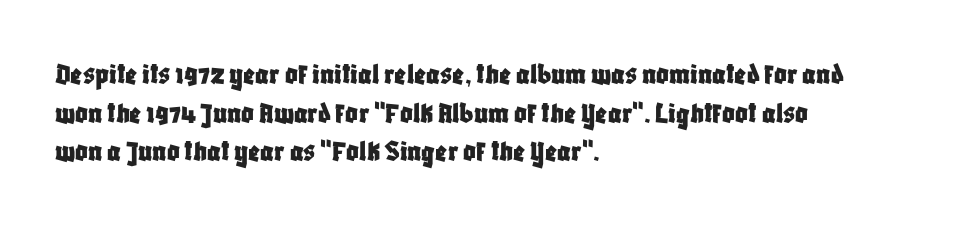
This is sans-serif lettering, the kind often seen on screens and signage. Normally led — the rows are evenly, conventionally spaced. Each letter keeps its own natural width here, so spacing adapts to shape. The rendering anchors every line to the left-hand side.
